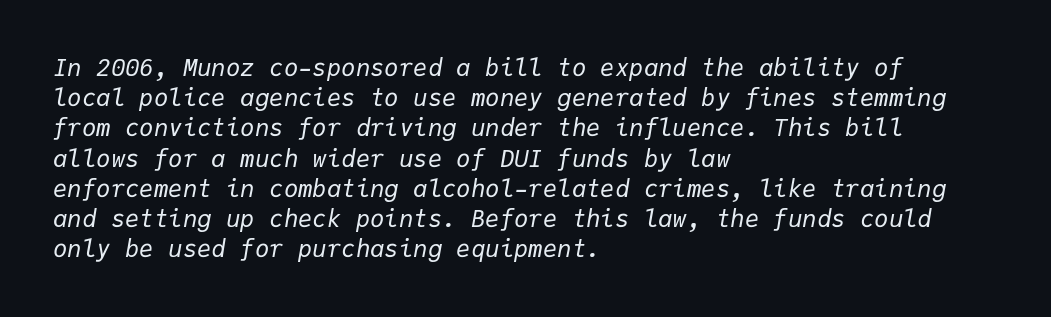
Q: Is the text bold? A: No.
Q: Is the text italic (slanted)? A: Yes, it leans right by about 9 degrees.
Q: Is the text underlined? A: No.
Q: How is the paragraph aligned? A: Left-aligned.
Q: Is the spacing between letters normal or unusually wide? A: Normal.
Q: Is the spacing between lines tight, normal or loose? A: Normal.
